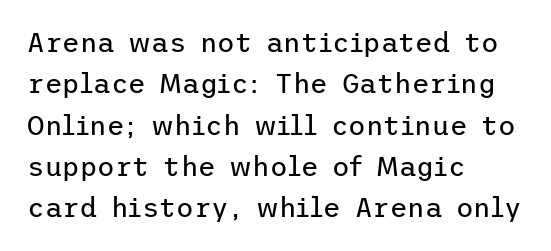
{"italic": "no", "bold": "no", "underline": "no", "align": "left", "line_spacing": "normal", "line_spacing_ratio": 1.53, "letter_spacing": "normal", "letter_spacing_em": 0.0, "glyph_px": 27}
